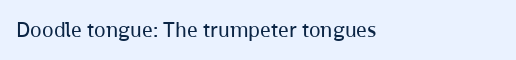
The image shows 21 px text type, upright; set left-aligned, normal letter spacing, not underlined.
